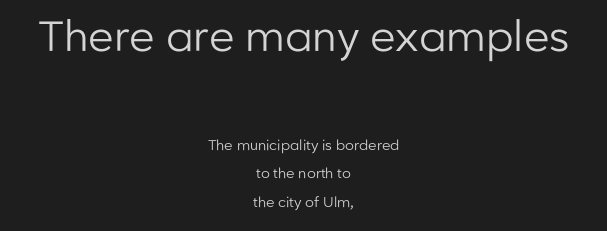
Unlike italic type, these characters show no tilt at all. Examine the stroke ends and you'll find no serifs. The passage is arranged like a title page — every line centered. Each new line begins a long way beneath the previous one. Each row of text sits above clean, open space.
